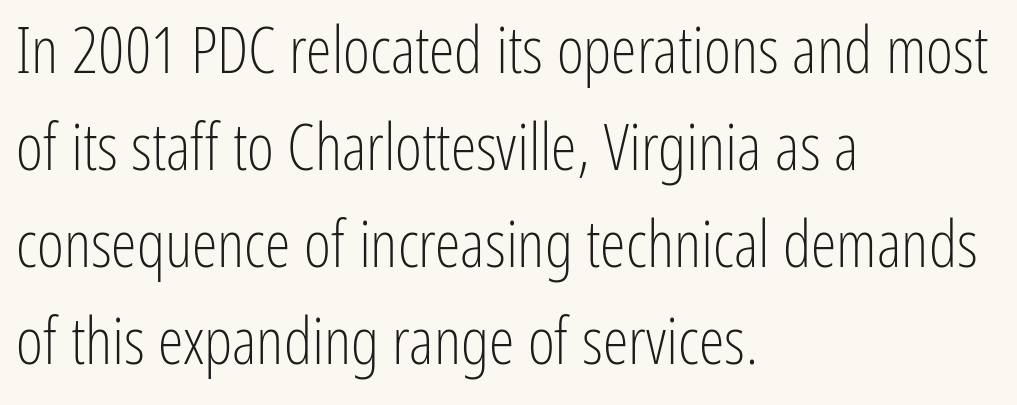
Q: Is the text bold? A: No.
Q: Is the text italic (slanted)? A: No, it is upright.
Q: Is the typeface a serif or a sans-serif typeface? A: Sans-serif.
Q: Is the text underlined? A: No.
Q: How is the paragraph aligned? A: Left-aligned.
Q: Is the spacing between letters normal or unusually wide? A: Normal.
Q: Is the spacing between lines tight, normal or loose? A: Normal.
Q: Width (condensed, normal, or wide)? A: Condensed.
Q: Stroke contrast? A: Low.
Q: x-height? A: Medium.
Q: Monospaced? A: No.
